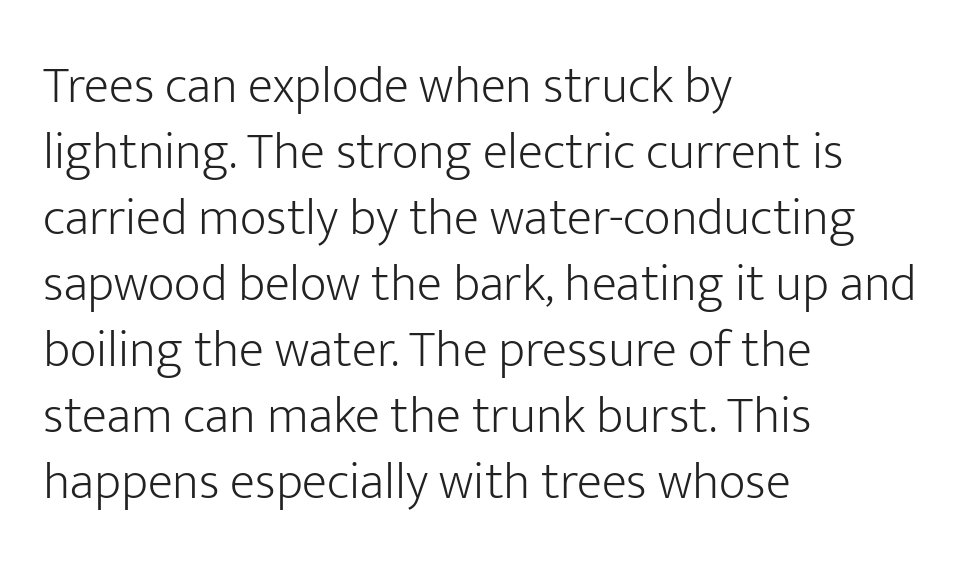
Decoration check: the copy has no underline. Serif or sans? Sans — the stroke terminals are bare. There is no visible air inserted between adjacent glyphs. Leading matches the norm, producing a regular column.
